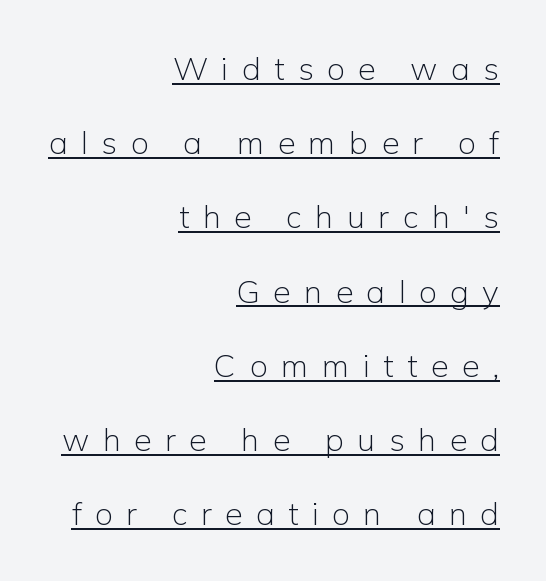
The image shows 32 px light sans-serif type, upright; set right-aligned, loose line spacing (2.32x), unusually wide letter spacing (+0.42 em), underlined; low stroke contrast and a medium x-height.
